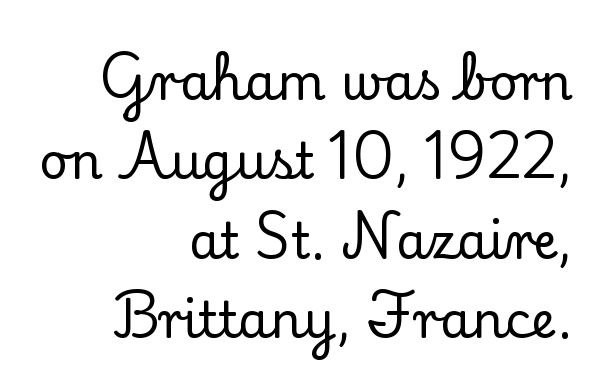
Looks like regular typesetting: each glyph gets only the width it needs. In terms of posture, this sample is upright. Each word holds together tightly as a unit, with standard inter-letter gaps. Vertical spacing — default.
